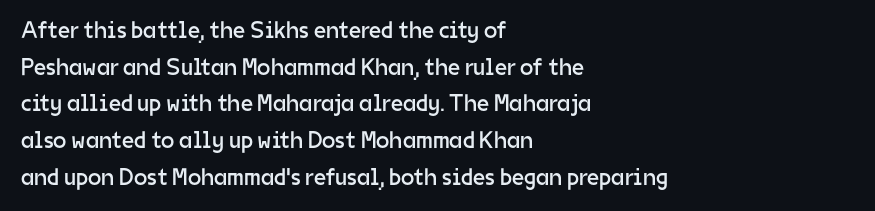
Standard letterfit; no display-style spreading of the glyphs. No chunkiness to these letters — they're not bold. This is roman type, the default non-slanted kind. Does the copy run flush right? No — it runs flush left.
